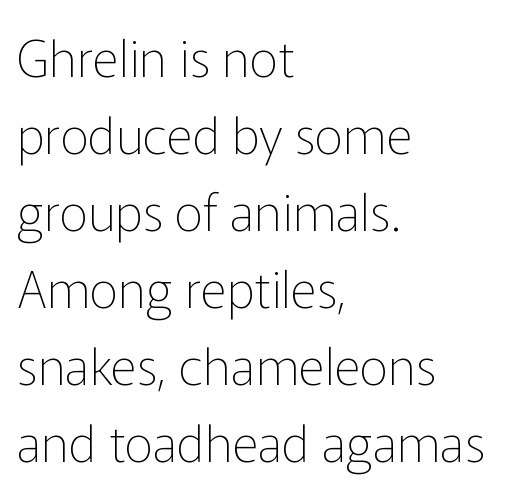
Quick note: interline space is typical. Do the characters align in a grid? No, the font is proportional. Caption: standard tracking, unaltered. You can tell from the bare stems that sans-serif type was used. The lines in this sample share a left origin and differ only in where they stop. Heft: none added — not bold.
